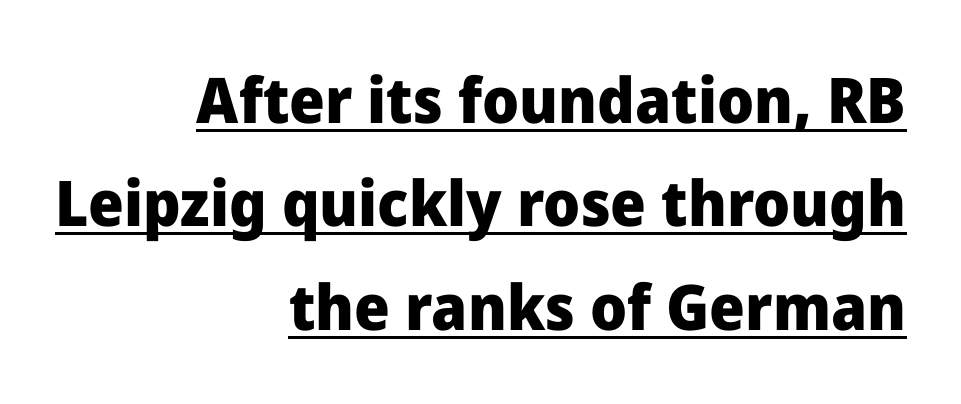
{"serif": "no", "italic": "no", "bold": "yes", "weight": "heavy", "width": "normal", "stroke_contrast": "low", "x_height": "medium", "monospaced": "no", "underline": "yes", "align": "right", "line_spacing": "normal", "line_spacing_ratio": 1.64, "letter_spacing": "normal", "letter_spacing_em": 0.0, "glyph_px": 63}
